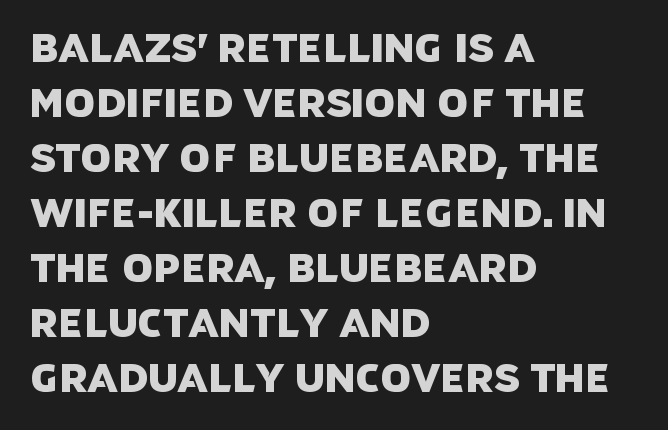
The image shows 39 px sans-serif type; set left-aligned, normal line spacing (1.41x), normal letter spacing, not underlined; low stroke contrast and a large x-height.
